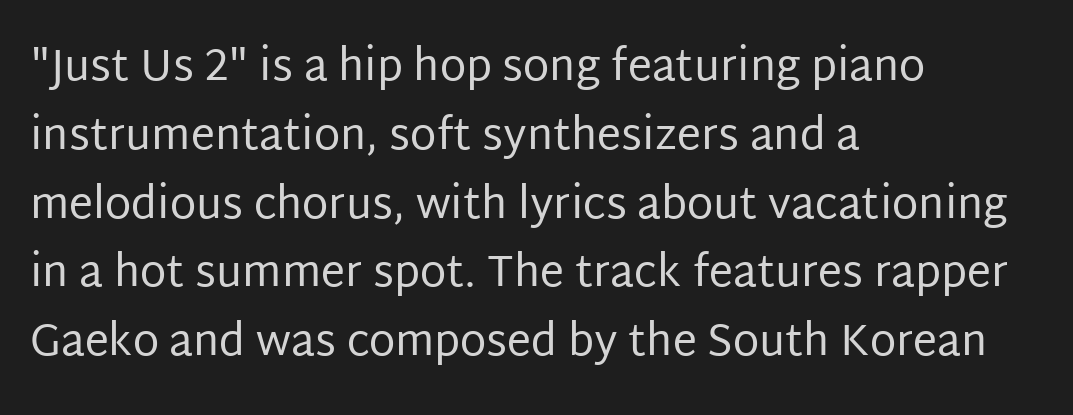
No letter is thick-stroked: the sample isn't bold. In terms of letterspacing, this is plain default setting. Vertically, the passage feels balanced, rows spaced as you'd expect. Only glyphs here, with clear space below each row. Stroke terminals: plain, sans-serif.
